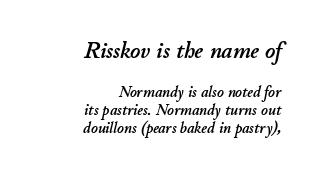
The block of text is dense from top to bottom, with scant space between rows. Type size steps down from the first block to the second. The text block is weighted toward the right margin, trailing off unevenly leftward. Short note: letters normally spaced. The passage shown is not underscored anywhere. Posture: slanted.
